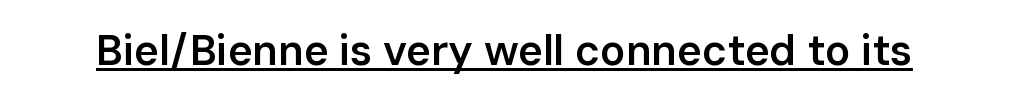
You could not count columns in this text — the font is proportionally spaced. Look at the bottom of the vertical strokes: they stop flat, with no serifs. Does the lettering tilt? It doesn't — this is upright. The sample's only ornament is a line tracing under the words. There is no visible air inserted between adjacent glyphs.
